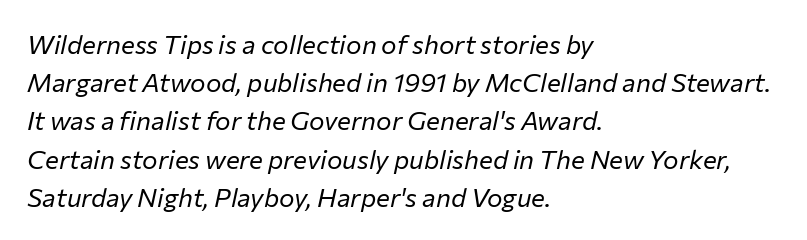
The image shows 26 px text type, italic (leaning right); set left-aligned, normal line spacing (1.47x), normal letter spacing, not underlined.
